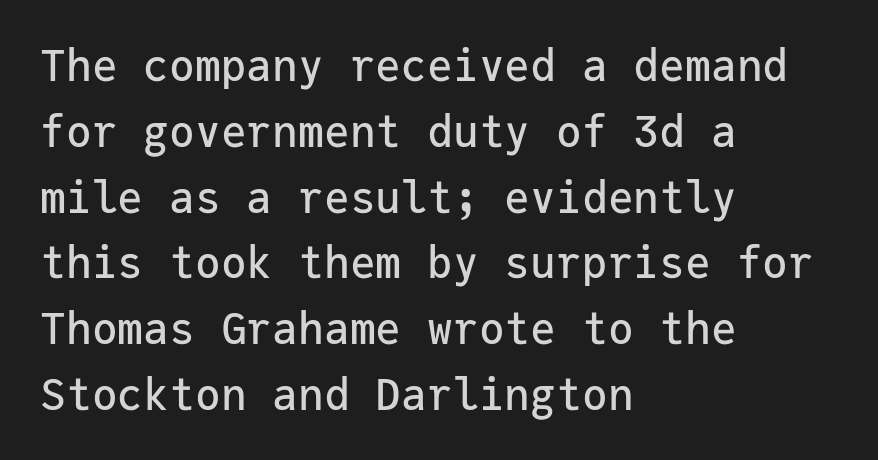
The image shows 43 px sans-serif type, upright, monospaced; set left-aligned, normal line spacing (1.53x), normal letter spacing, not underlined; low stroke contrast and a medium x-height.
